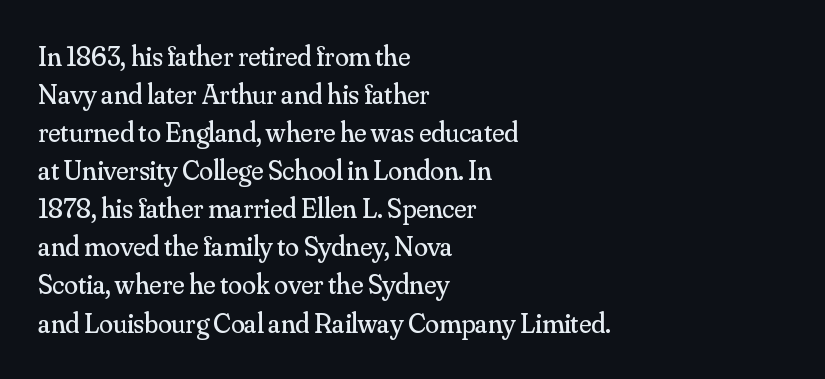
Q: Is the text bold? A: No.
Q: Is the text italic (slanted)? A: No, it is upright.
Q: Is the typeface a serif or a sans-serif typeface? A: Serif.
Q: Is the text underlined? A: No.
Q: How is the paragraph aligned? A: Left-aligned.
Q: Is the spacing between letters normal or unusually wide? A: Normal.
Q: Is the spacing between lines tight, normal or loose? A: Normal.
Q: Width (condensed, normal, or wide)? A: Normal.
Q: Stroke contrast? A: Medium.
Q: x-height? A: Small.
Q: Monospaced? A: No.
